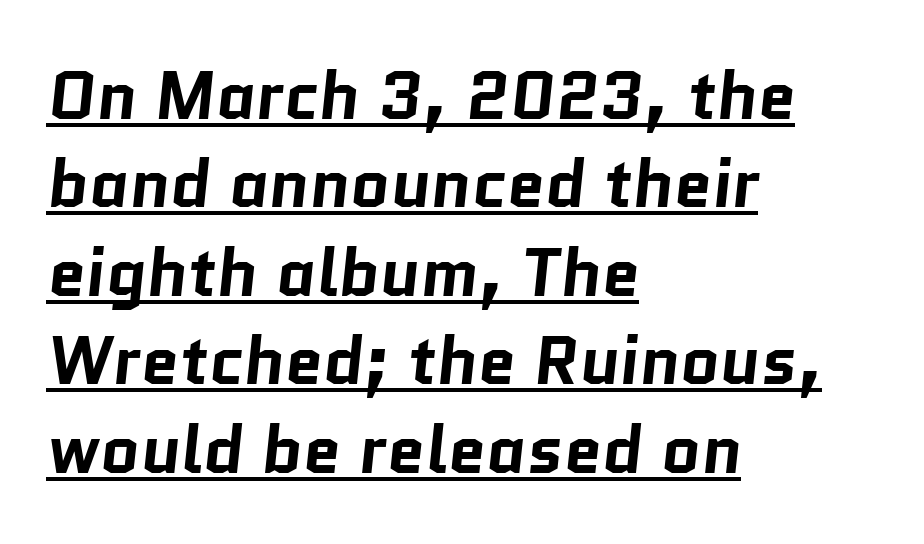
The image shows 68 px bold sans-serif type; set left-aligned, normal line spacing (1.3x), normal letter spacing, underlined; low stroke contrast and a medium x-height.
